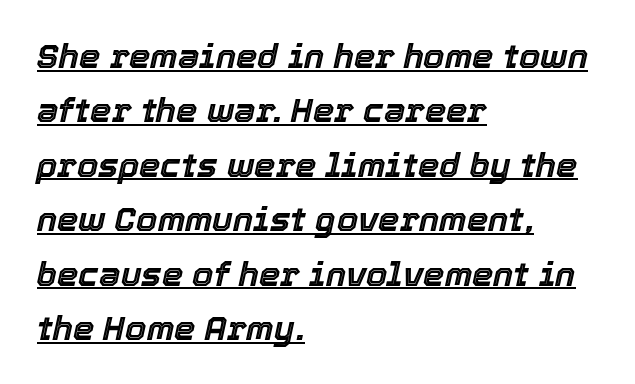
Is this a fixed-width face? No — the glyphs have proportional, varying widths. The letterforms sit shoulder to shoulder at normal distance. The rendering anchors every line to the left-hand side. Descenders here cross a horizontal rule under the line. Style check: oblique.
